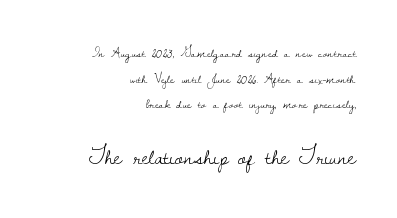
Words float on clear page, feet unadorned. Between these two stacked blocks, the lower one wins on size. These lines keep a tight, regular rhythm from letter to letter.
